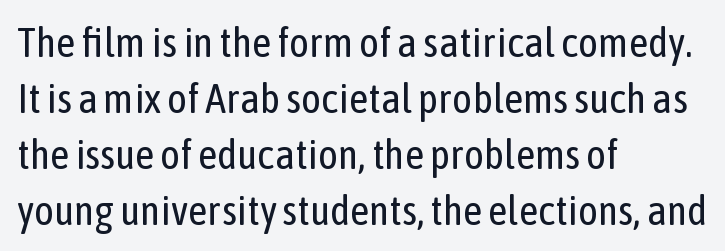
{"serif": "no", "italic": "no", "bold": "no", "weight": "regular", "width": "condensed", "stroke_contrast": "low", "x_height": "medium", "monospaced": "no", "underline": "no", "align": "left", "line_spacing": "normal", "line_spacing_ratio": 1.33, "letter_spacing": "normal", "letter_spacing_em": 0.0, "glyph_px": 42}
